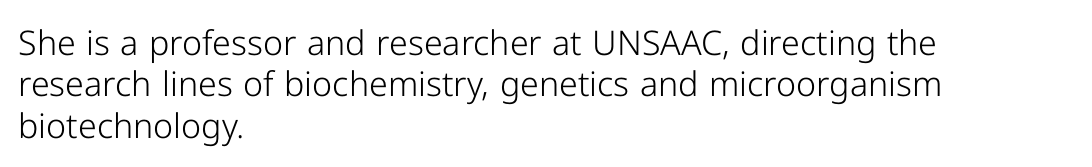
Q: Is the text bold? A: No.
Q: Is the text italic (slanted)? A: No, it is upright.
Q: Is the typeface a serif or a sans-serif typeface? A: Sans-serif.
Q: Is the text underlined? A: No.
Q: How is the paragraph aligned? A: Left-aligned.
Q: Is the spacing between letters normal or unusually wide? A: Normal.
Q: Width (condensed, normal, or wide)? A: Normal.
Q: Stroke contrast? A: Low.
Q: x-height? A: Medium.
Q: Monospaced? A: No.
